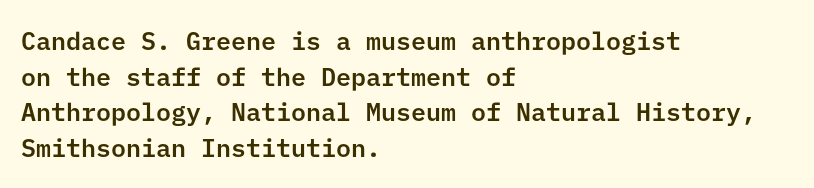
Q: Is the text italic (slanted)? A: No, it is upright.
Q: Is the text underlined? A: No.
Q: How is the paragraph aligned? A: Left-aligned.
Q: Is the spacing between letters normal or unusually wide? A: Normal.
Q: Is the spacing between lines tight, normal or loose? A: Normal.
